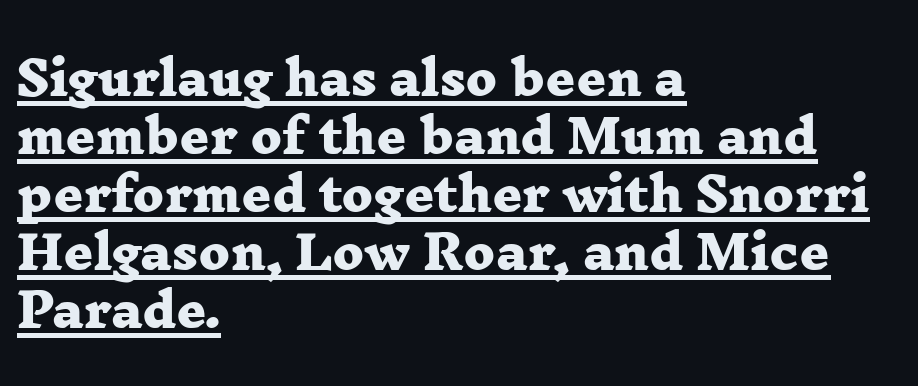
The image shows 46 px heavy, wide serif type; set left-aligned, normal line spacing (1.26x), normal letter spacing, underlined; low stroke contrast and a medium x-height.
